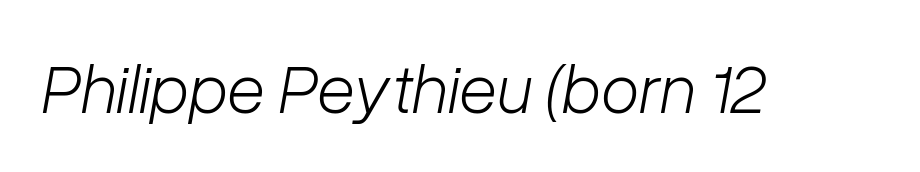
Q: Is the text bold? A: No.
Q: Is the text italic (slanted)? A: Yes, it leans right by about 10 degrees.
Q: Is the text underlined? A: No.
Q: Is the spacing between letters normal or unusually wide? A: Normal.
Q: Width (condensed, normal, or wide)? A: Normal.
Q: Stroke contrast? A: Low.
Q: x-height? A: Medium.
Q: Monospaced? A: No.
